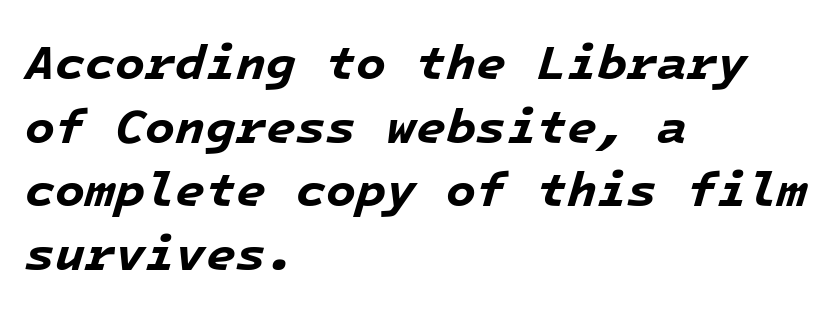
Q: Is the text bold? A: Yes.
Q: Is the text italic (slanted)? A: Yes, it leans right by about 16 degrees.
Q: Is the text underlined? A: No.
Q: How is the paragraph aligned? A: Left-aligned.
Q: Is the spacing between letters normal or unusually wide? A: Normal.
Q: Is the spacing between lines tight, normal or loose? A: Normal.
Q: Width (condensed, normal, or wide)? A: Normal.
Q: Stroke contrast? A: Low.
Q: x-height? A: Medium.
Q: Monospaced? A: Yes.
